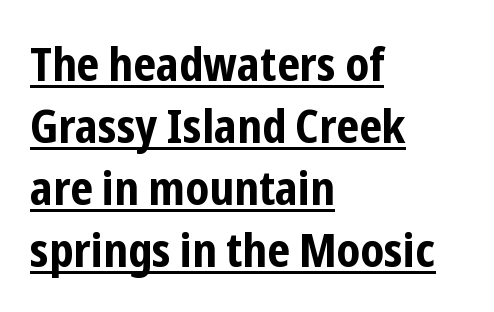
Q: Is the text bold? A: Yes.
Q: Is the text italic (slanted)? A: No, it is upright.
Q: Is the typeface a serif or a sans-serif typeface? A: Sans-serif.
Q: Is the text underlined? A: Yes.
Q: How is the paragraph aligned? A: Left-aligned.
Q: Is the spacing between letters normal or unusually wide? A: Normal.
Q: Is the spacing between lines tight, normal or loose? A: Normal.
Q: Width (condensed, normal, or wide)? A: Condensed.
Q: Stroke contrast? A: Low.
Q: x-height? A: Medium.
Q: Monospaced? A: No.
